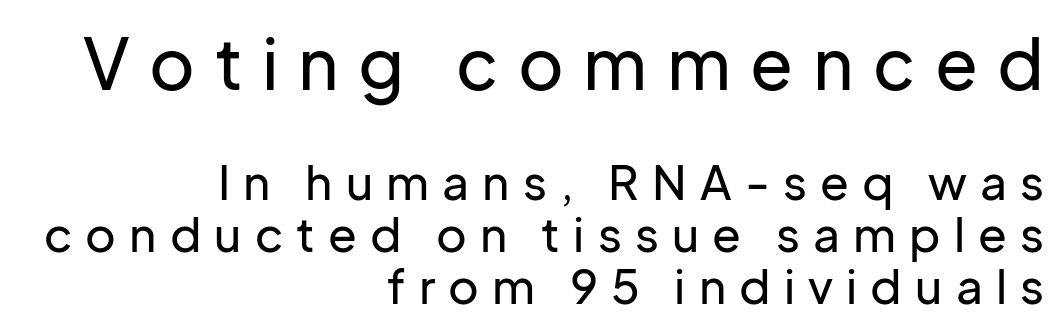
{"serif": "no", "italic": "no", "width": "normal", "stroke_contrast": "low", "x_height": "medium", "monospaced": "no", "underline": "no", "align": "right", "line_spacing": "tight", "line_spacing_ratio": 1.11, "letter_spacing": "wide", "letter_spacing_em": 0.28, "larger_block": "first", "size_ratio": 1.49, "glyph_px": 70}
